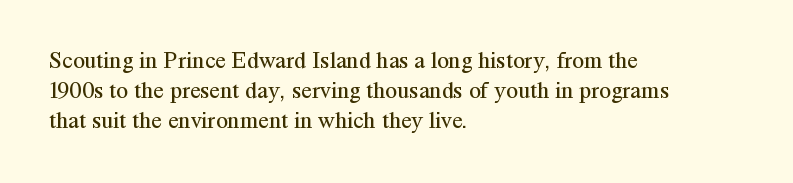
Q: Is the text bold? A: No.
Q: Is the text italic (slanted)? A: No, it is upright.
Q: Is the text underlined? A: No.
Q: How is the paragraph aligned? A: Left-aligned.
Q: Is the spacing between letters normal or unusually wide? A: Normal.
